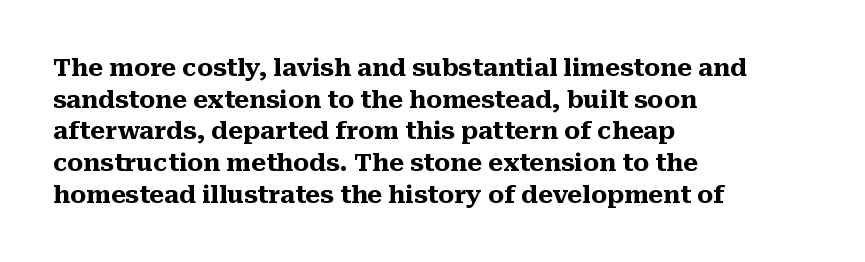
The image shows 24 px bold type, upright; set left-aligned, normal line spacing (1.32x), normal letter spacing, not underlined.
